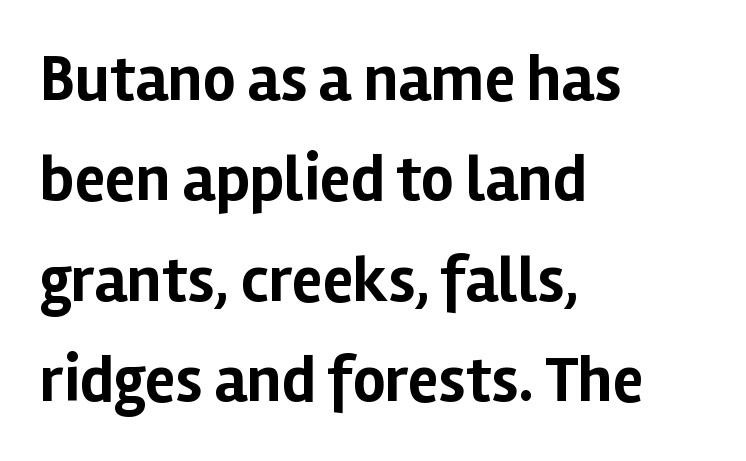
The image shows 64 px bold sans-serif type, upright; set left-aligned, normal line spacing (1.57x), normal letter spacing, not underlined; low stroke contrast and a medium x-height.
